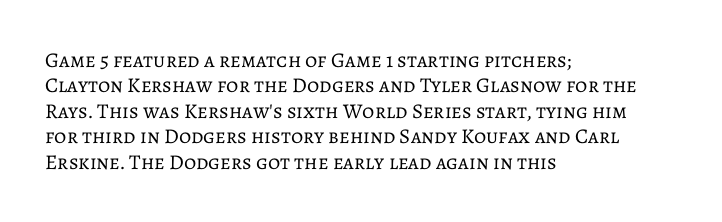
Q: Is the text bold? A: No.
Q: Is the text italic (slanted)? A: No, it is upright.
Q: Is the text underlined? A: No.
Q: How is the paragraph aligned? A: Left-aligned.
Q: Is the spacing between letters normal or unusually wide? A: Normal.
